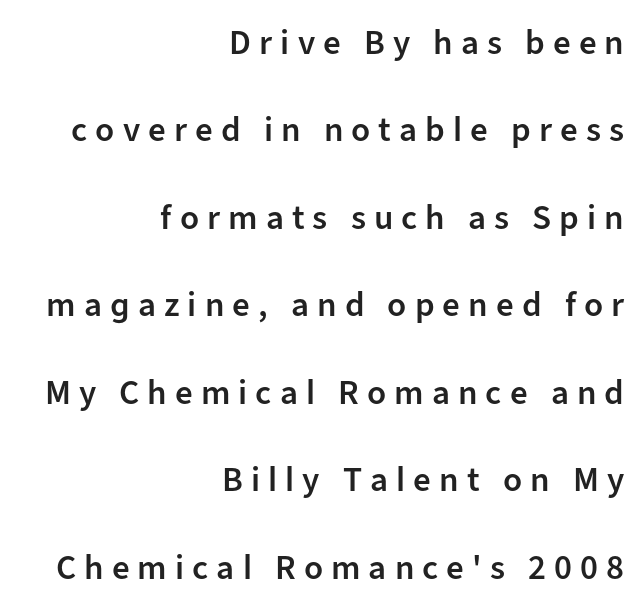
The image shows 35 px semibold sans-serif type, upright; set right-aligned, loose line spacing (2.5x), unusually wide letter spacing (+0.23 em), not underlined; low stroke contrast and a medium x-height.
